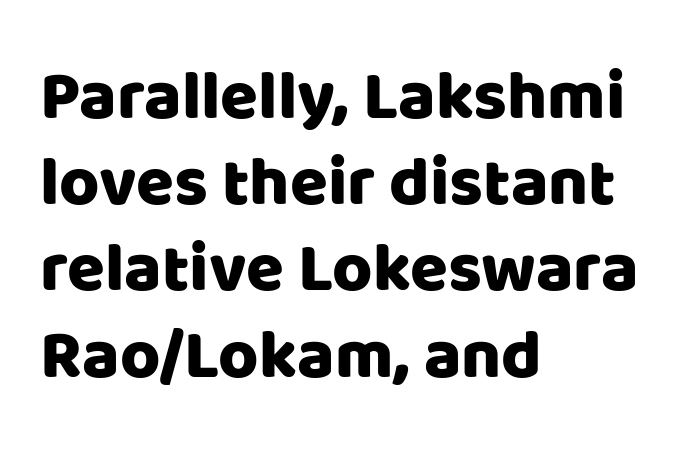
{"serif": "no", "italic": "no", "width": "normal", "stroke_contrast": "low", "x_height": "large", "monospaced": "no", "underline": "no", "align": "left", "line_spacing": "normal", "line_spacing_ratio": 1.25, "letter_spacing": "normal", "letter_spacing_em": 0.0, "glyph_px": 69}
